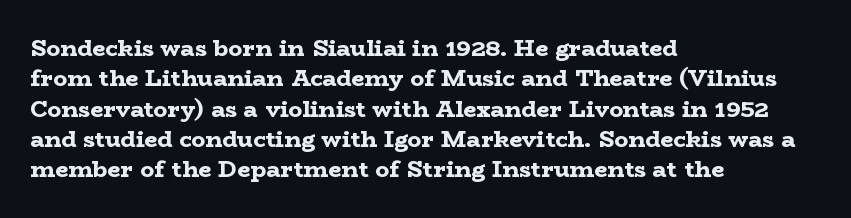
The image shows 23 px bold type, upright; set left-aligned, normal line spacing (1.32x), normal letter spacing, not underlined.
